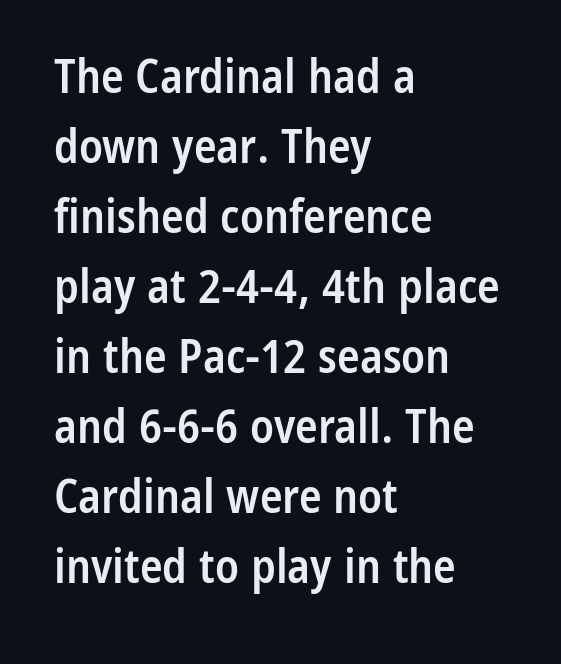
{"serif": "no", "italic": "no", "bold": "semi", "weight": "semibold", "width": "condensed", "stroke_contrast": "low", "x_height": "medium", "monospaced": "no", "underline": "no", "align": "left", "line_spacing": "normal", "line_spacing_ratio": 1.49, "letter_spacing": "normal", "letter_spacing_em": 0.0, "glyph_px": 47}
